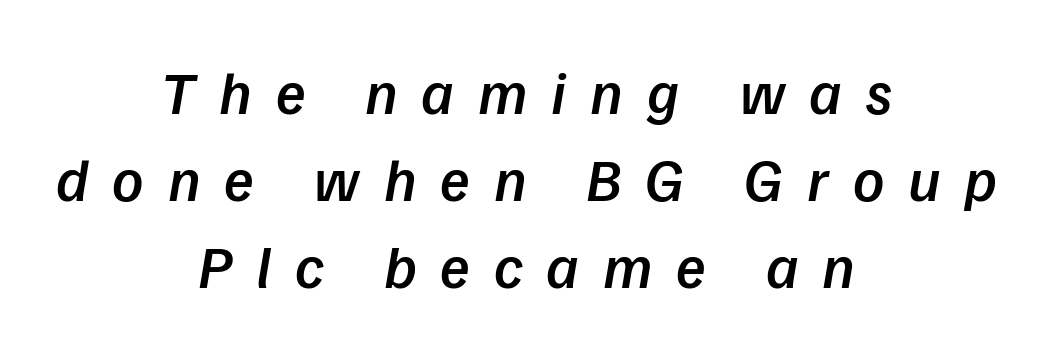
Semibold letterforms, between regular and bold. Bare-footed words on every line. Compared with typical paragraphs, the rows here are spaced about the same. Observe the lean: these are italic letterforms. Which margin do the lines hug? Neither — every line sits in the middle.
